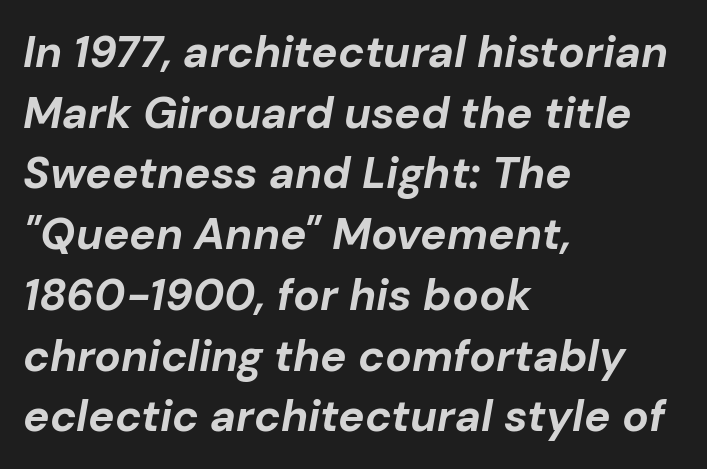
The image shows 44 px bold type, italic (leaning right); set left-aligned, normal line spacing (1.38x), normal letter spacing, not underlined; low stroke contrast and a medium x-height.
